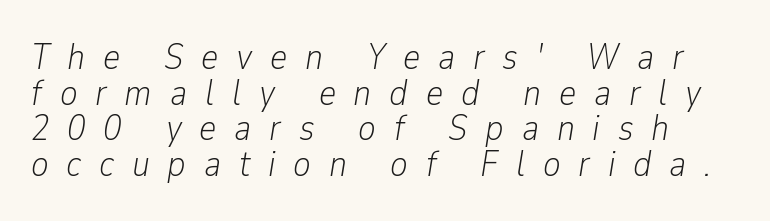
{"italic": "yes", "lean": "right", "slant_degrees": 9, "bold": "no", "weight": "light", "width": "condensed", "stroke_contrast": "low", "x_height": "medium", "monospaced": "no", "underline": "no", "line_spacing": "tight", "line_spacing_ratio": 0.96, "letter_spacing": "wide", "letter_spacing_em": 0.48, "glyph_px": 37}
